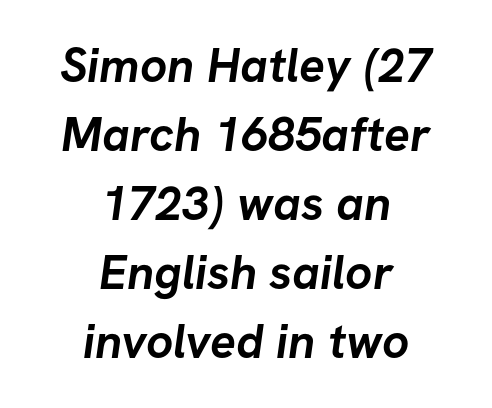
{"serif": "no", "bold": "yes", "weight": "semibold", "width": "normal", "stroke_contrast": "low", "x_height": "medium", "monospaced": "no", "underline": "no", "align": "center", "line_spacing": "normal", "line_spacing_ratio": 1.44, "letter_spacing": "normal", "letter_spacing_em": 0.0, "glyph_px": 48}
